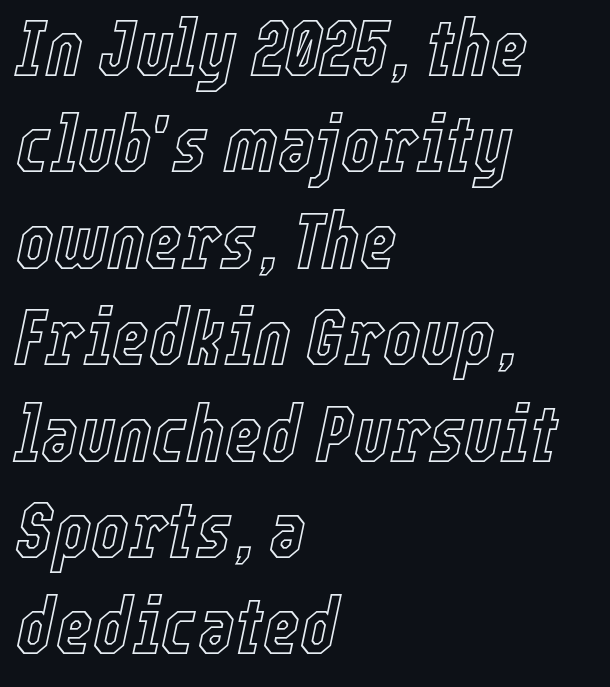
Q: Is the text italic (slanted)? A: Yes, it leans right by about 12 degrees.
Q: Is the text underlined? A: No.
Q: How is the paragraph aligned? A: Left-aligned.
Q: Is the spacing between letters normal or unusually wide? A: Normal.
Q: Width (condensed, normal, or wide)? A: Condensed.
Q: x-height? A: Medium.
Q: Monospaced? A: No.
